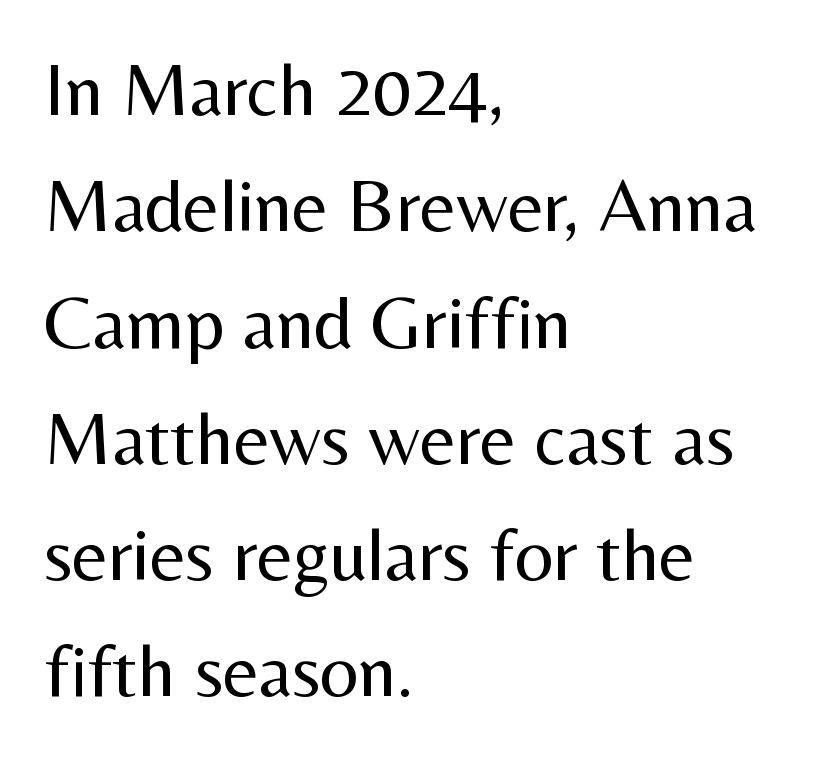
Q: Is the text bold? A: No.
Q: Is the text italic (slanted)? A: No, it is upright.
Q: Is the typeface a serif or a sans-serif typeface? A: Sans-serif.
Q: Is the text underlined? A: No.
Q: How is the paragraph aligned? A: Left-aligned.
Q: Is the spacing between letters normal or unusually wide? A: Normal.
Q: Is the spacing between lines tight, normal or loose? A: Normal.
Q: Width (condensed, normal, or wide)? A: Normal.
Q: Stroke contrast? A: Medium.
Q: x-height? A: Medium.
Q: Monospaced? A: No.
